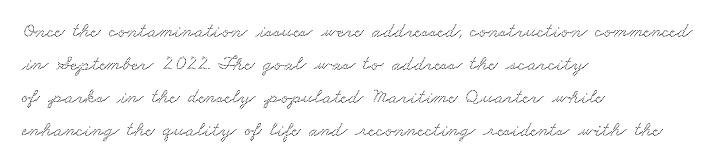
The image shows 21 px text type; set left-aligned, normal line spacing (1.57x), normal letter spacing, not underlined.
